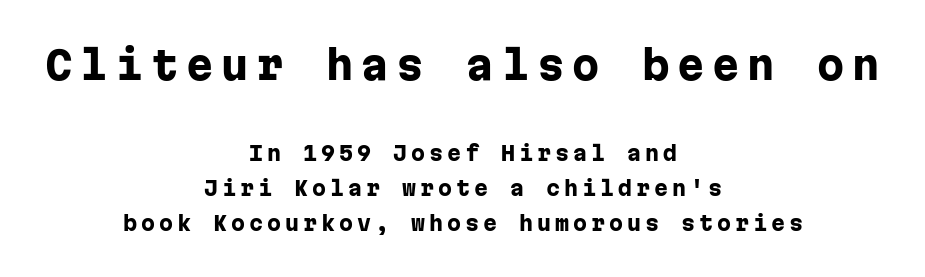
Q: Is the text bold? A: Yes.
Q: Is the text italic (slanted)? A: No, it is upright.
Q: Is the typeface a serif or a sans-serif typeface? A: Sans-serif.
Q: Is the text underlined? A: No.
Q: How is the paragraph aligned? A: Centered.
Q: Is the spacing between letters normal or unusually wide? A: Unusually wide.
Q: Which block of text is set in a larger size, the first (top) or the second (bottom)? A: The first (top) one.
Q: Width (condensed, normal, or wide)? A: Normal.
Q: Stroke contrast? A: Low.
Q: x-height? A: Medium.
Q: Monospaced? A: Yes.
